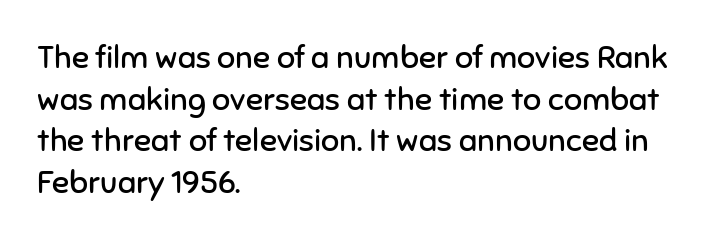
Look at the bottom of the vertical strokes: they stop flat, with no serifs. Proportional: the letters do not fall into vertical columns. Bare-footed words on every line. The lines in this sample share a left origin and differ only in where they stop. Weight: regular or lighter. This is roman type, the default non-slanted kind.
